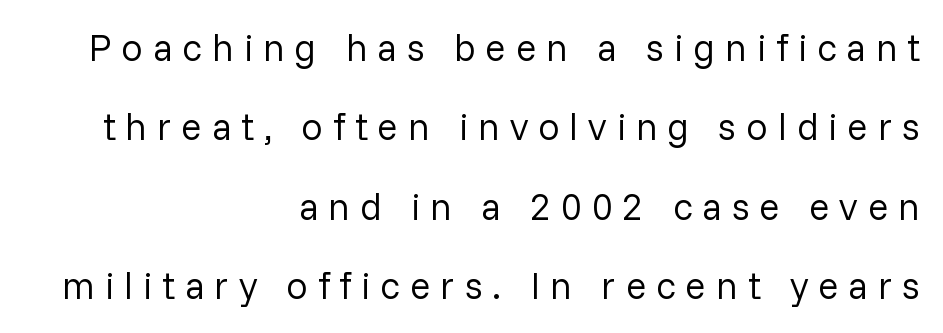
Q: Is the text bold? A: No.
Q: Is the text italic (slanted)? A: No, it is upright.
Q: Is the typeface a serif or a sans-serif typeface? A: Sans-serif.
Q: Is the text underlined? A: No.
Q: How is the paragraph aligned? A: Right-aligned.
Q: Is the spacing between letters normal or unusually wide? A: Unusually wide.
Q: Is the spacing between lines tight, normal or loose? A: Loose.
Q: Width (condensed, normal, or wide)? A: Normal.
Q: Stroke contrast? A: Low.
Q: x-height? A: Medium.
Q: Monospaced? A: No.
